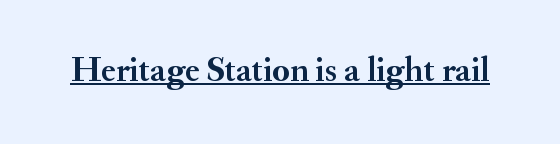
Q: Is the text bold? A: Yes.
Q: Is the text italic (slanted)? A: No, it is upright.
Q: Is the typeface a serif or a sans-serif typeface? A: Serif.
Q: Is the text underlined? A: Yes.
Q: Is the spacing between letters normal or unusually wide? A: Normal.
Q: Width (condensed, normal, or wide)? A: Normal.
Q: Stroke contrast? A: Medium.
Q: x-height? A: Small.
Q: Monospaced? A: No.
